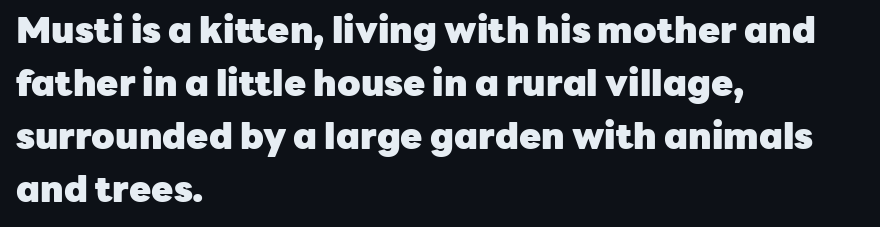
The image shows 36 px heavy sans-serif type, upright; set left-aligned, normal line spacing (1.47x), normal letter spacing, not underlined; low stroke contrast and a medium x-height.
